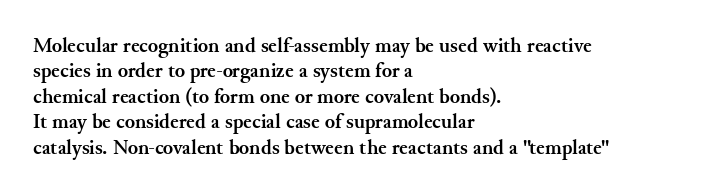
{"italic": "no", "bold": "yes", "underline": "no", "align": "left", "line_spacing_ratio": 1.21, "letter_spacing": "normal", "letter_spacing_em": 0.0, "glyph_px": 21}
